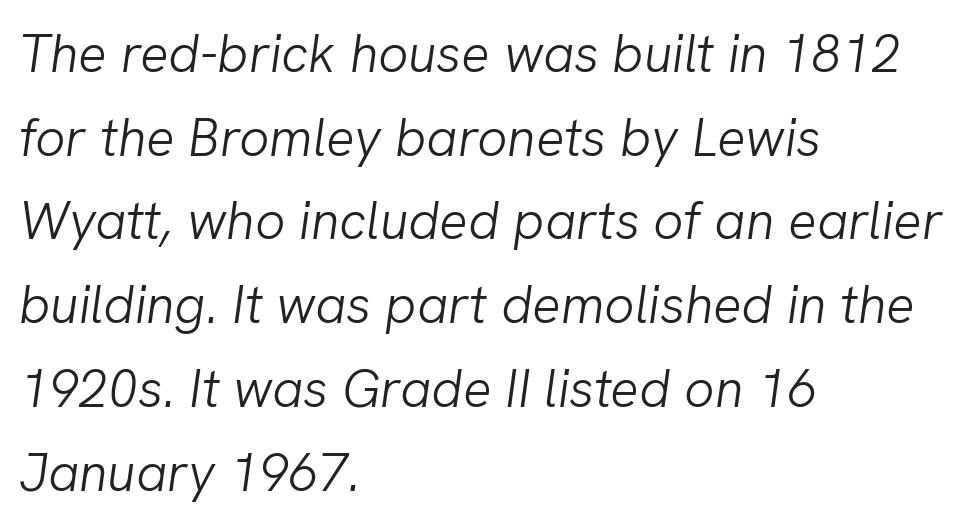
Q: Is the text bold? A: No.
Q: Is the text italic (slanted)? A: Yes, it leans right by about 8 degrees.
Q: Is the text underlined? A: No.
Q: How is the paragraph aligned? A: Left-aligned.
Q: Is the spacing between letters normal or unusually wide? A: Normal.
Q: Is the spacing between lines tight, normal or loose? A: Normal.
Q: Width (condensed, normal, or wide)? A: Normal.
Q: Stroke contrast? A: Low.
Q: x-height? A: Medium.
Q: Monospaced? A: No.
